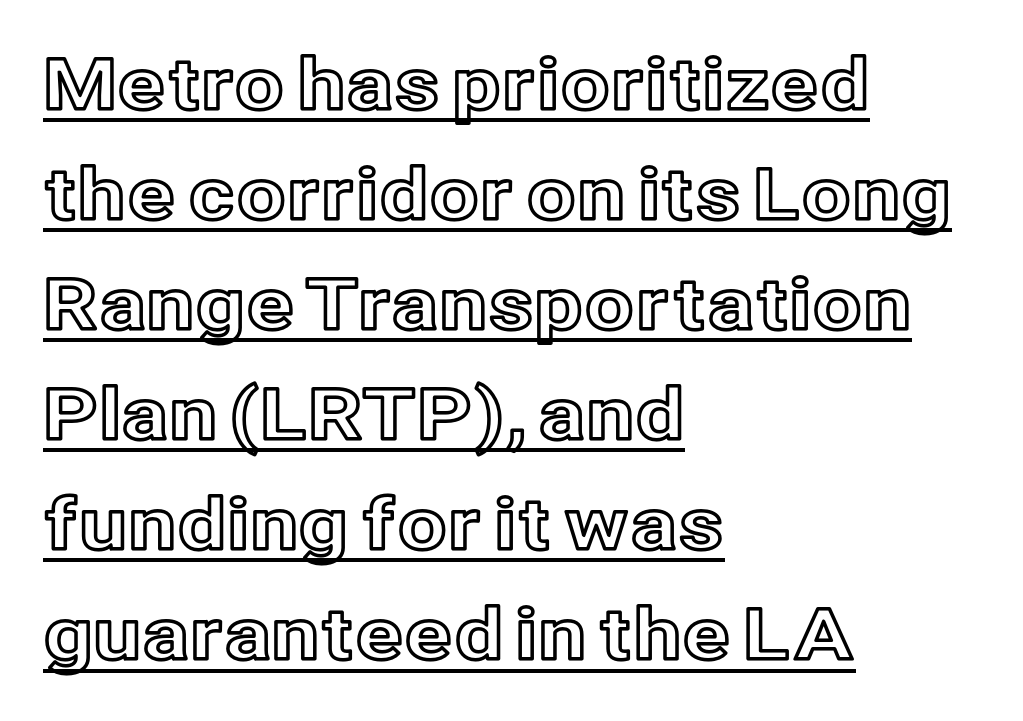
The line texture is even and compact thanks to regular tracking. Each letter keeps its own natural width here, so spacing adapts to shape. The space between consecutive lines is moderate. Visually the block forms a straight wall on the left and a jagged coastline on the right. Quick note: not italic, upright. Has an underline been added? It has.
